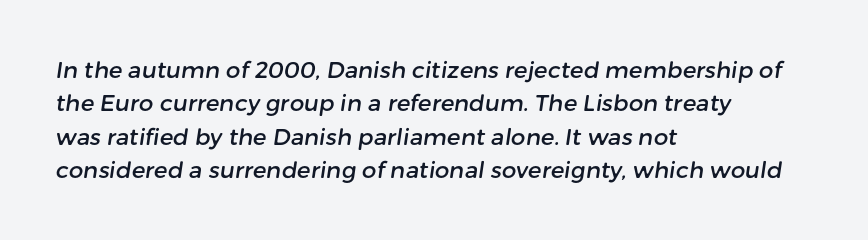
The image shows 23 px text type; set left-aligned, normal line spacing (1.45x), normal letter spacing, not underlined.
